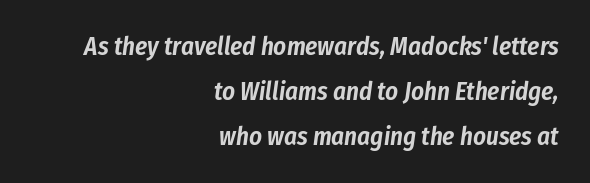
Just letters on the line, the space beneath them empty. Typeset ragged left — the right edge is the straight one. You can tell it's italic because the verticals aren't actually vertical. Each word holds together tightly as a unit, with standard inter-letter gaps.
